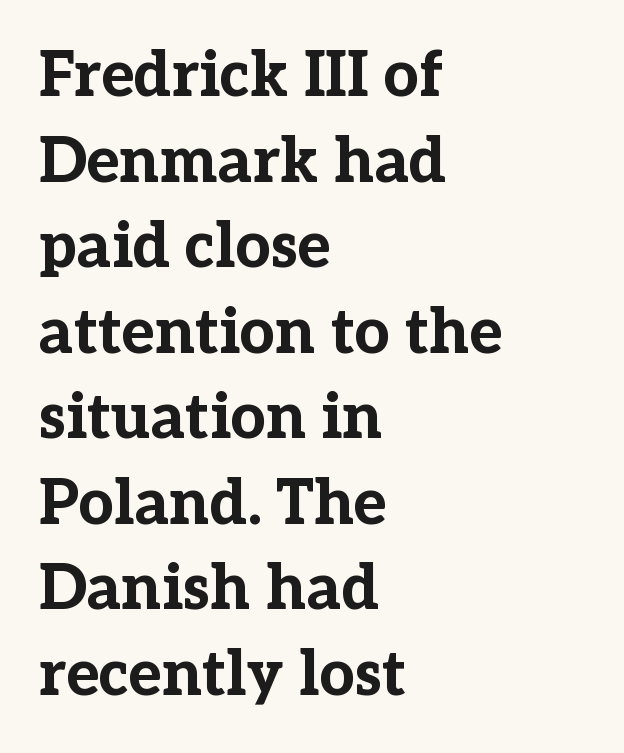
The typeface chosen for these lines features serifs. The horizontal fit of the characters is conventional and even. A roman cut, with each character standing at attention. Weight: bold. The lines are quadded left. What's the leading like? Ordinary, nothing unusual.
